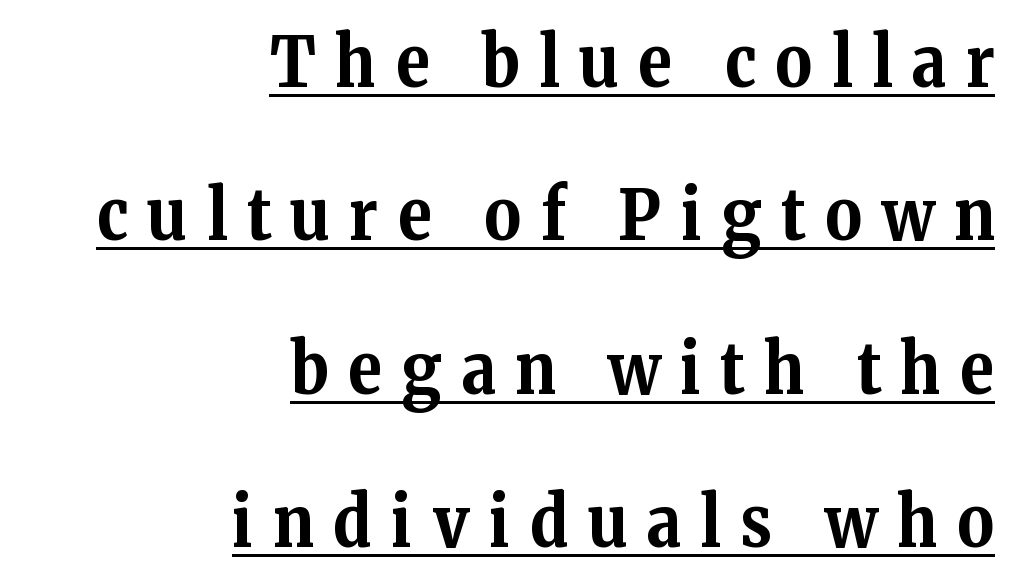
Characters remain perfectly vertical along every line. The rendering inserts visible extra space after every character. All the whitespace from short lines collects on the left. The rendering uses natural spacing where letterforms have individual widths.
